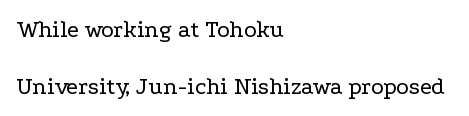
The image shows 24 px text type, upright; set left-aligned, loose line spacing (2.37x), normal letter spacing, not underlined.
